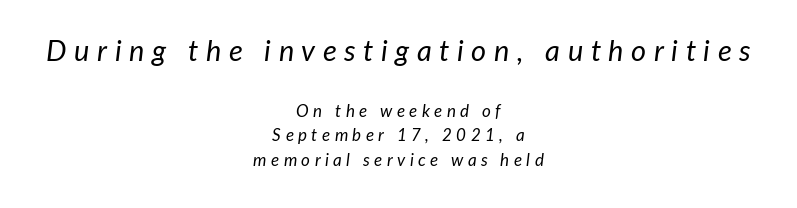
Leftover space on each line is divided equally before and after the words. A quiet, ordinary-to-light weight characterises the typeface. Does the lettering tilt? It does — this is italic. The zone under the glyphs is completely vacant. Evenly set lines give the paragraph a standard silhouette. The face used here is proportionally spaced, like ordinary book or web type.
